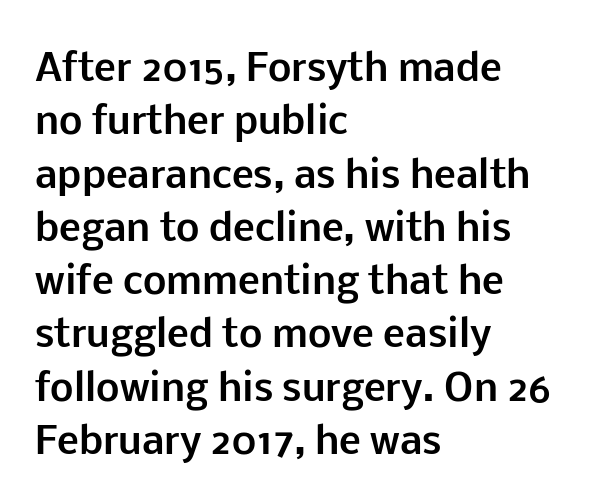
The image shows 37 px bold sans-serif type, upright; set left-aligned, normal line spacing (1.44x), normal letter spacing, not underlined; low stroke contrast and a medium x-height.
